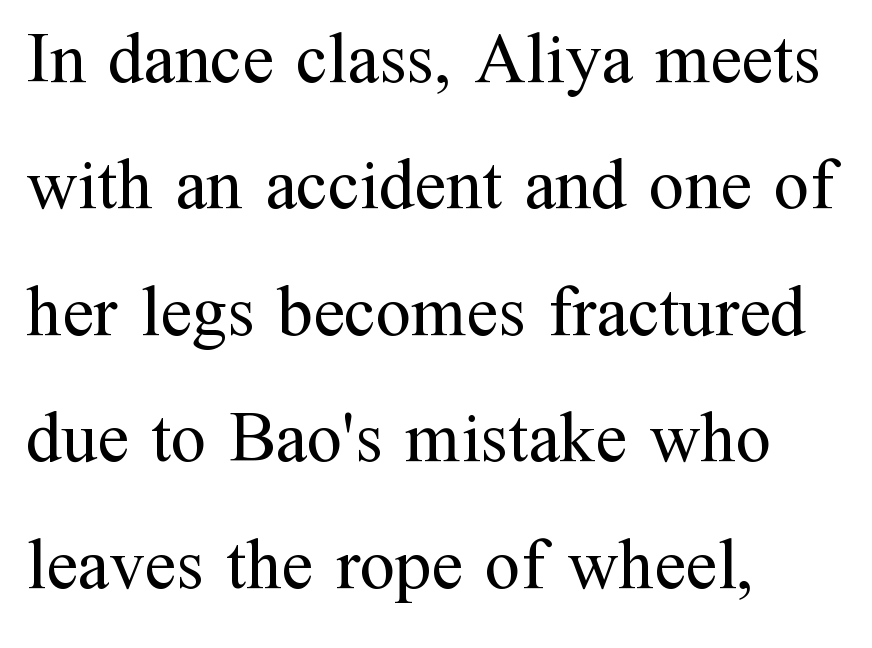
{"serif": "yes", "italic": "no", "bold": "no", "weight": "regular", "width": "normal", "stroke_contrast": "medium", "x_height": "medium", "monospaced": "no", "underline": "no", "align": "left", "line_spacing_ratio": 1.78, "letter_spacing": "normal", "letter_spacing_em": 0.0, "glyph_px": 71}
